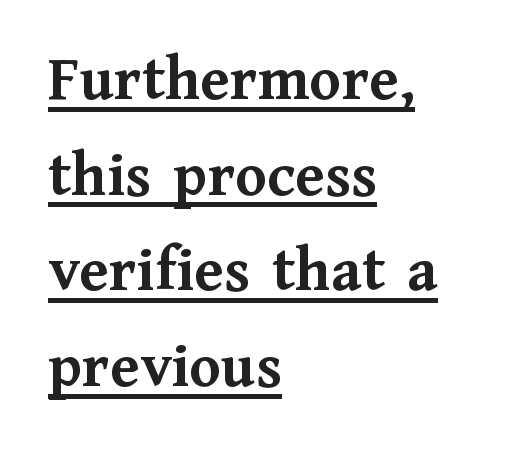
Q: Is the text bold? A: Yes.
Q: Is the text italic (slanted)? A: No, it is upright.
Q: Is the typeface a serif or a sans-serif typeface? A: Serif.
Q: Is the text underlined? A: Yes.
Q: How is the paragraph aligned? A: Left-aligned.
Q: Is the spacing between letters normal or unusually wide? A: Normal.
Q: Is the spacing between lines tight, normal or loose? A: Normal.
Q: Width (condensed, normal, or wide)? A: Normal.
Q: Stroke contrast? A: Medium.
Q: x-height? A: Medium.
Q: Monospaced? A: No.
